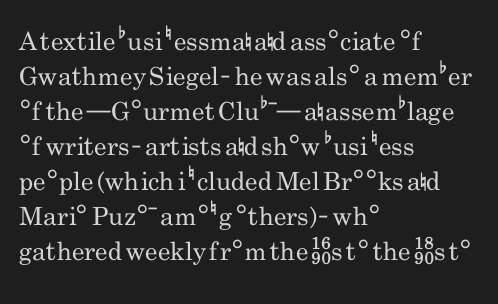
Nobody drew a line under any word here. The passage is arranged the way most books set body copy — flush left. Is the stroke heavy? The answer is a plain regular-or-lighter. Nobody touched the tracking dial on this one. A roman cut, with each character standing at attention. The space between consecutive lines is moderate.
